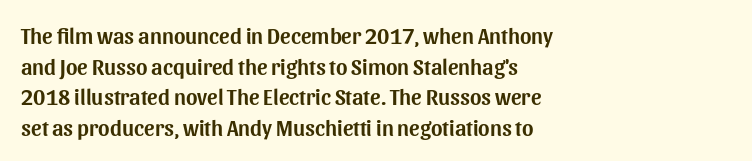
The image shows 22 px text type, upright; set left-aligned, normal line spacing (1.39x), normal letter spacing, not underlined.
